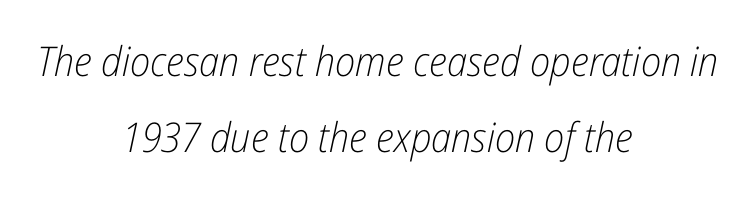
Weight class: somewhere from thin through regular. Designer's note — italics engaged. Think of a printed novel: that variable character pitch is what you see here. These lines keep a tight, regular rhythm from letter to letter.
